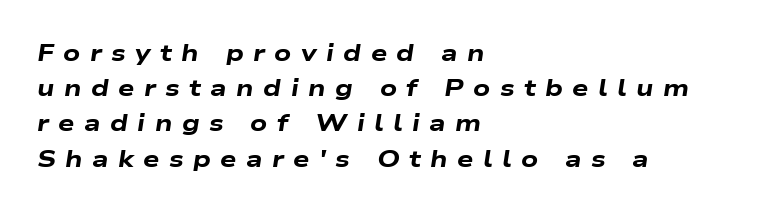
Q: Is the text bold? A: Yes.
Q: Is the text italic (slanted)? A: Yes, it leans right by about 9 degrees.
Q: Is the text underlined? A: No.
Q: How is the paragraph aligned? A: Left-aligned.
Q: Is the spacing between letters normal or unusually wide? A: Unusually wide.
Q: Is the spacing between lines tight, normal or loose? A: Normal.
